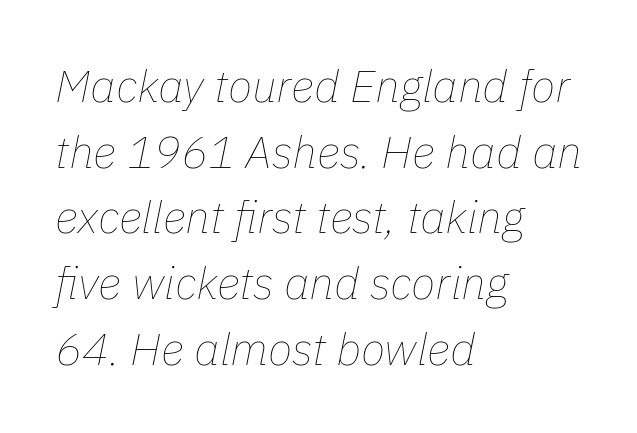
{"italic": "yes", "lean": "right", "slant_degrees": 11, "bold": "no", "weight": "thin", "width": "normal", "stroke_contrast": "low", "x_height": "medium", "monospaced": "no", "underline": "no", "align": "left", "line_spacing": "normal", "line_spacing_ratio": 1.46, "letter_spacing": "normal", "letter_spacing_em": 0.0, "glyph_px": 45}
